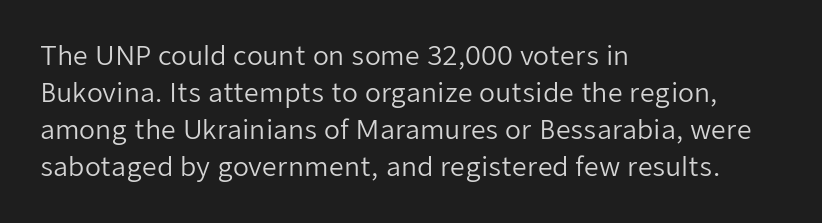
Q: Is the text bold? A: No.
Q: Is the text italic (slanted)? A: No, it is upright.
Q: Is the text underlined? A: No.
Q: How is the paragraph aligned? A: Left-aligned.
Q: Is the spacing between letters normal or unusually wide? A: Normal.
Q: Is the spacing between lines tight, normal or loose? A: Normal.
